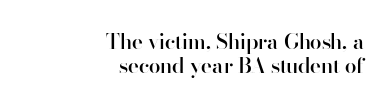
{"italic": "no", "bold": "semi", "underline": "no", "align": "right", "line_spacing": "tight", "line_spacing_ratio": 1.13, "letter_spacing": "normal", "letter_spacing_em": 0.0, "glyph_px": 21}
